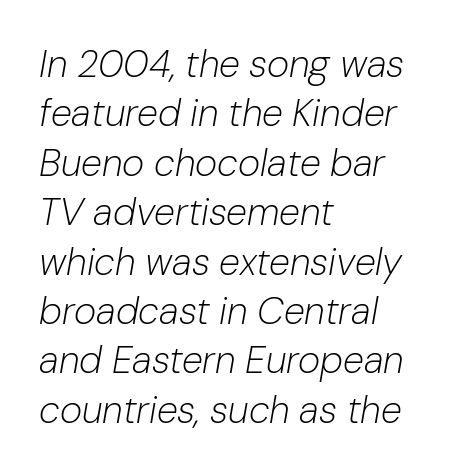
{"italic": "yes", "lean": "right", "slant_degrees": 10, "bold": "no", "weight": "light", "width": "normal", "stroke_contrast": "low", "x_height": "medium", "monospaced": "no", "underline": "no", "align": "left", "line_spacing": "normal", "line_spacing_ratio": 1.3, "letter_spacing": "normal", "letter_spacing_em": 0.0, "glyph_px": 38}
